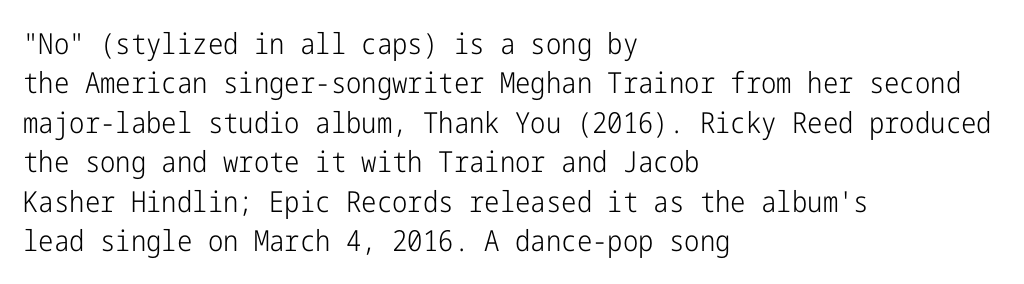
Q: Is the text bold? A: No.
Q: Is the text italic (slanted)? A: No, it is upright.
Q: Is the typeface a serif or a sans-serif typeface? A: Sans-serif.
Q: Is the text underlined? A: No.
Q: How is the paragraph aligned? A: Left-aligned.
Q: Is the spacing between letters normal or unusually wide? A: Normal.
Q: Is the spacing between lines tight, normal or loose? A: Normal.
Q: Width (condensed, normal, or wide)? A: Condensed.
Q: Stroke contrast? A: Low.
Q: x-height? A: Medium.
